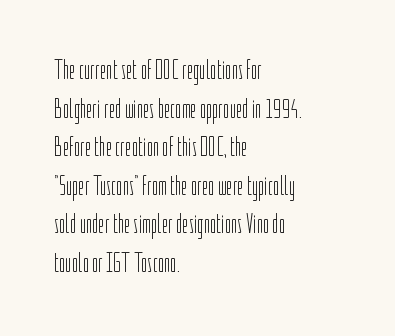
{"italic": "no", "bold": "no", "underline": "no", "align": "left", "line_spacing": "normal", "line_spacing_ratio": 1.43, "letter_spacing": "normal", "letter_spacing_em": 0.0, "glyph_px": 27}
